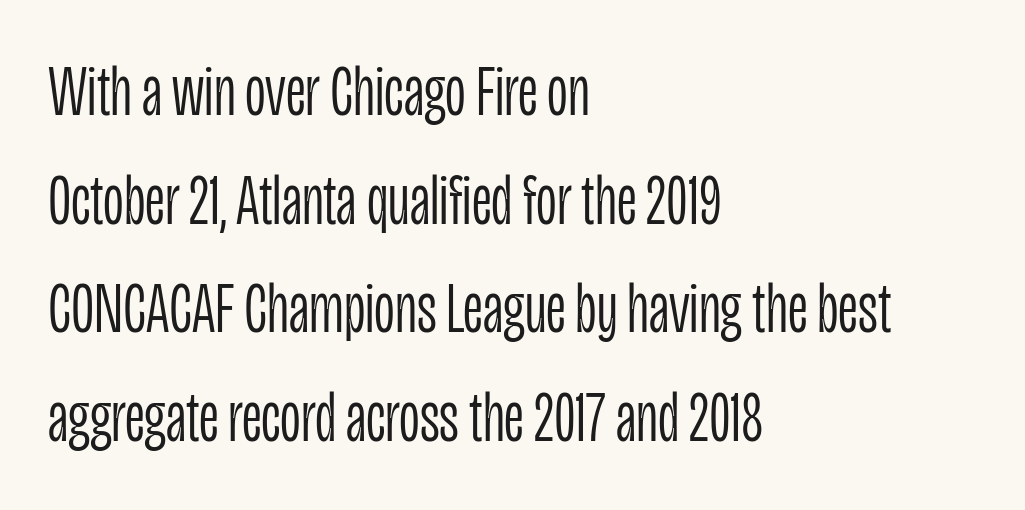
Q: Is the text bold? A: No.
Q: Is the text italic (slanted)? A: No, it is upright.
Q: Is the typeface a serif or a sans-serif typeface? A: Sans-serif.
Q: Is the text underlined? A: No.
Q: How is the paragraph aligned? A: Left-aligned.
Q: Is the spacing between letters normal or unusually wide? A: Normal.
Q: Is the spacing between lines tight, normal or loose? A: Normal.
Q: Width (condensed, normal, or wide)? A: Condensed.
Q: Stroke contrast? A: Low.
Q: x-height? A: Large.
Q: Monospaced? A: No.
